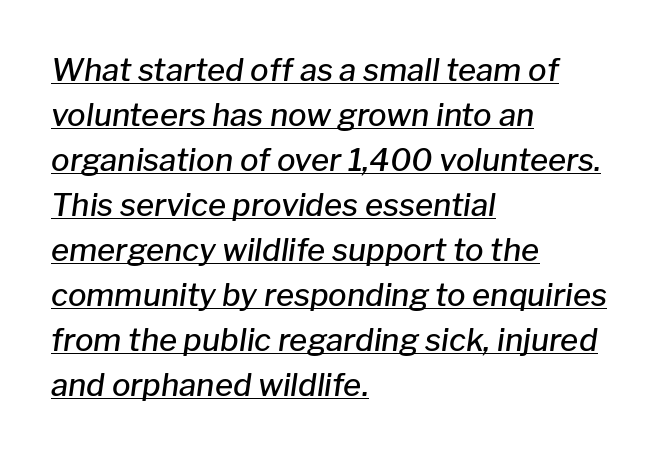
{"italic": "yes", "lean": "right", "slant_degrees": 8, "bold": "semi", "weight": "semibold", "width": "normal", "stroke_contrast": "low", "x_height": "medium", "monospaced": "no", "underline": "yes", "align": "left", "line_spacing": "normal", "line_spacing_ratio": 1.45, "letter_spacing": "normal", "letter_spacing_em": 0.0, "glyph_px": 31}
